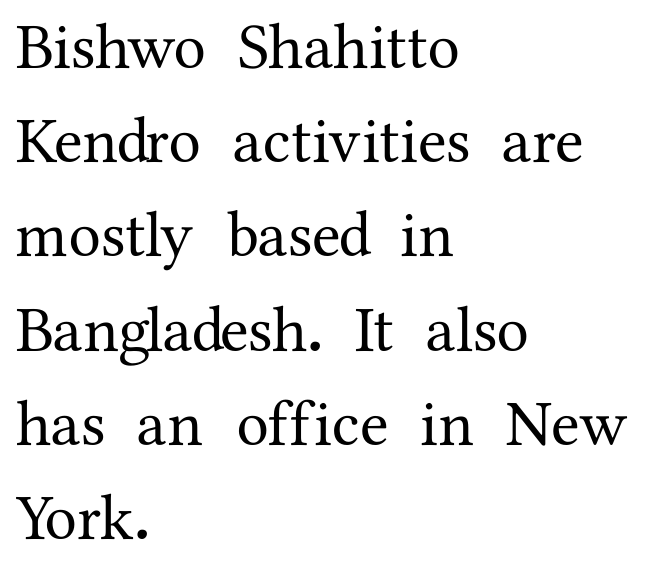
The image shows 65 px serif type, upright; set left-aligned, normal line spacing (1.45x), normal letter spacing, not underlined; medium stroke contrast and a medium x-height.
